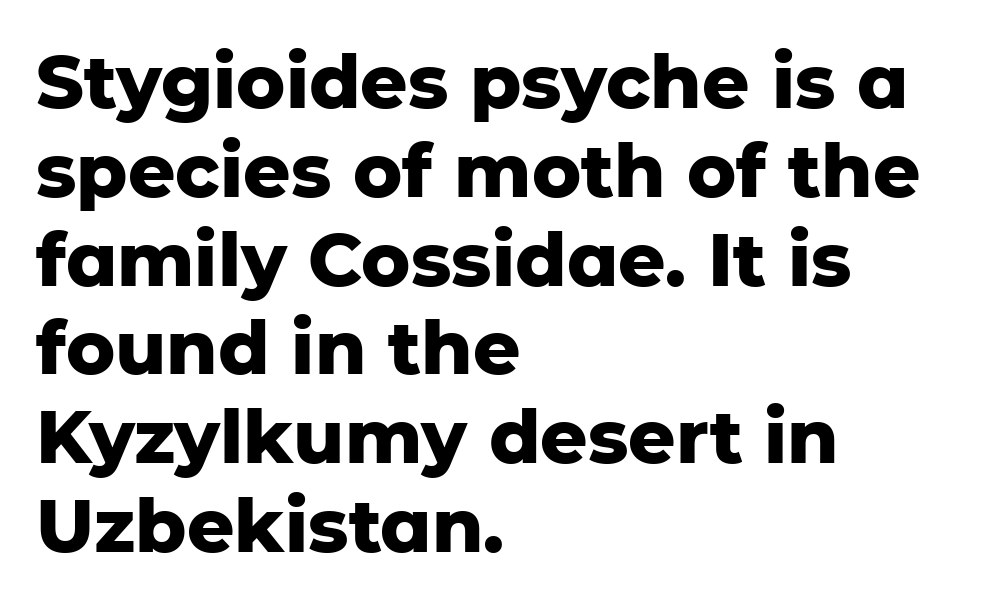
{"serif": "no", "italic": "no", "bold": "yes", "weight": "heavy", "width": "normal", "stroke_contrast": "low", "x_height": "medium", "monospaced": "no", "underline": "no", "align": "left", "line_spacing_ratio": 1.2, "letter_spacing": "normal", "letter_spacing_em": 0.0, "glyph_px": 74}
